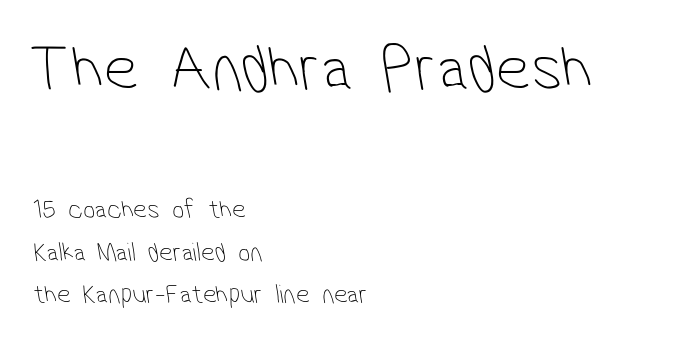
The image shows 68 px thin, condensed sans-serif type; set left-aligned, normal line spacing (1.57x), normal letter spacing, not underlined; the first (top) block is 2.52x larger; low stroke contrast and a medium x-height.
